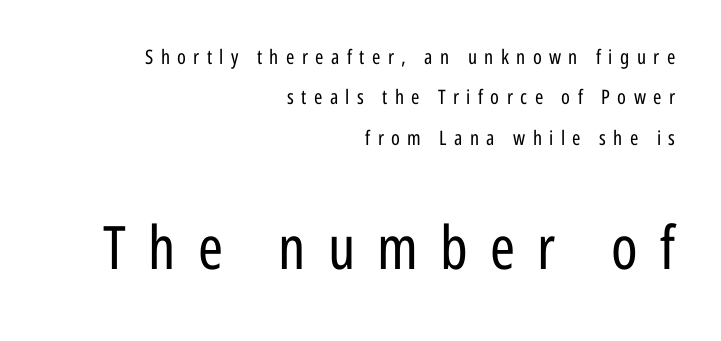
{"serif": "no", "italic": "no", "bold": "no", "weight": "regular", "width": "condensed", "stroke_contrast": "low", "x_height": "medium", "monospaced": "no", "underline": "no", "align": "right", "line_spacing": "loose", "line_spacing_ratio": 2.02, "letter_spacing": "wide", "letter_spacing_em": 0.37, "larger_block": "second", "size_ratio": 3.0, "glyph_px": 60}
